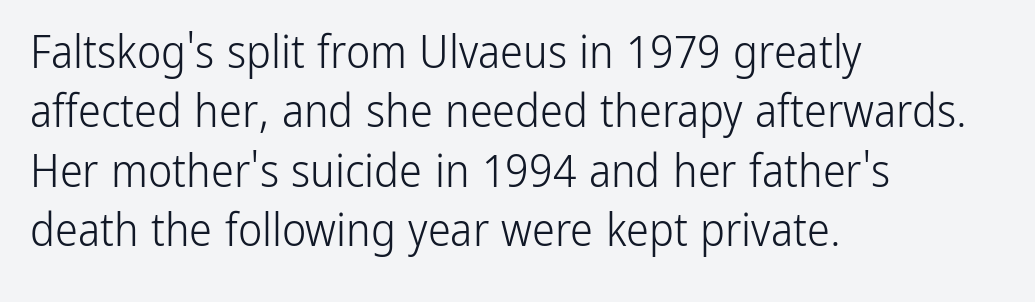
{"serif": "no", "italic": "no", "bold": "no", "weight": "light", "width": "condensed", "stroke_contrast": "low", "x_height": "medium", "monospaced": "no", "underline": "no", "align": "left", "line_spacing": "normal", "line_spacing_ratio": 1.29, "letter_spacing": "normal", "letter_spacing_em": 0.0, "glyph_px": 46}
